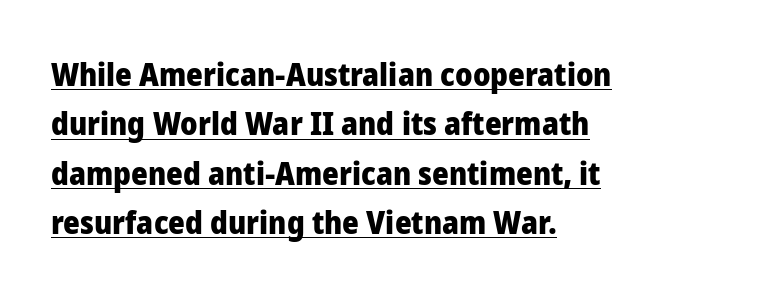
The image shows 32 px heavy sans-serif type, upright; set left-aligned, normal line spacing (1.54x), normal letter spacing, underlined; low stroke contrast and a medium x-height.
